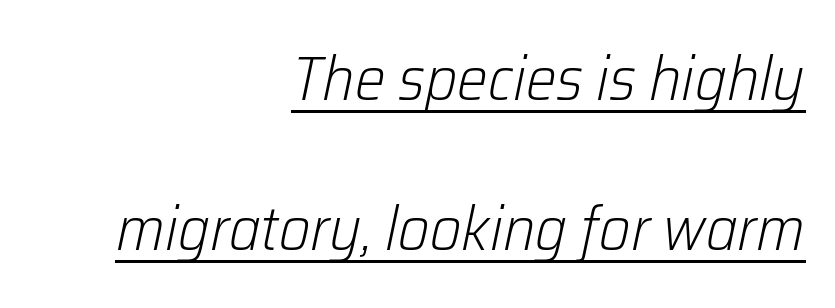
The image shows 61 px light type, italic (leaning right); set right-aligned, loose line spacing (2.46x), normal letter spacing, underlined; low stroke contrast and a medium x-height.
